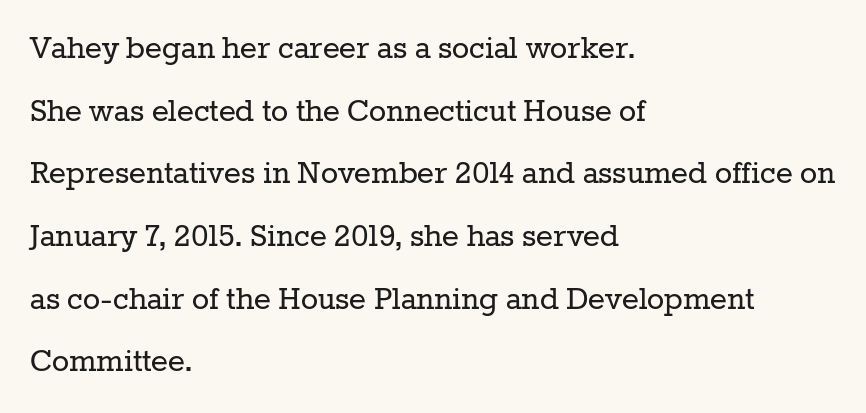
Glance below the letters and you will spot only blank space. Spacing between characters is what you'd get straight out of the box. The characters are drawn with everyday or finer stroke widths. Classification — serif. Vertical strokes here are truly vertical. Here the designer chose a conventional face with non-uniform glyph widths.
